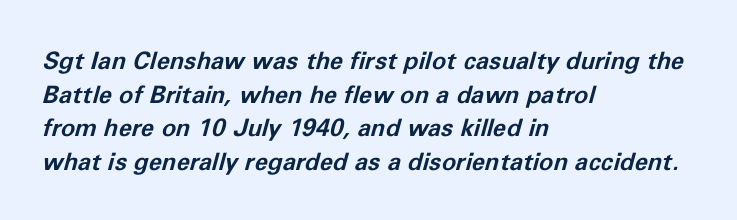
Q: Is the text bold? A: Yes.
Q: Is the text italic (slanted)? A: Yes, it leans right by about 11 degrees.
Q: Is the text underlined? A: No.
Q: How is the paragraph aligned? A: Left-aligned.
Q: Is the spacing between letters normal or unusually wide? A: Normal.
Q: Is the spacing between lines tight, normal or loose? A: Normal.
